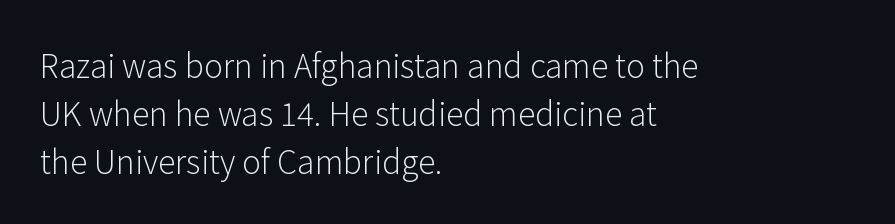
{"serif": "no", "italic": "no", "bold": "no", "weight": "light", "width": "normal", "stroke_contrast": "low", "x_height": "medium", "monospaced": "no", "underline": "no", "align": "left", "line_spacing": "normal", "line_spacing_ratio": 1.5, "letter_spacing": "normal", "letter_spacing_em": 0.0, "glyph_px": 32}
